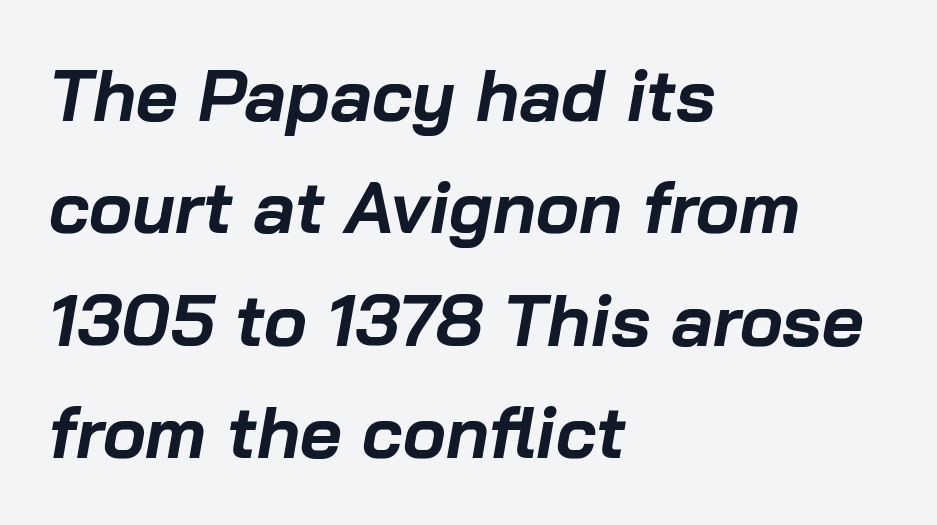
The rendering applies a slant to the glyphs. Do the characters align in a grid? No, the font is proportional. The specimen omits any rule beneath the text block's lines. Horizontal bands of white between lines are of average thickness.
